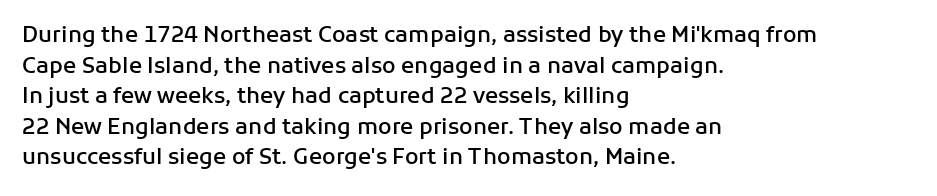
The image shows 22 px text type, upright; set left-aligned, normal line spacing (1.39x), normal letter spacing, not underlined.
